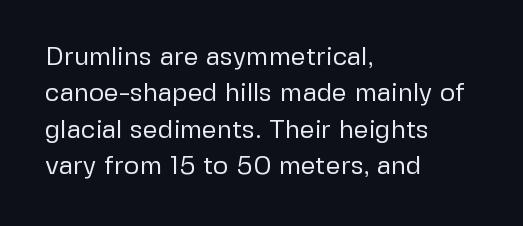
Short and long lines alike share a common starting point at left. The typeface has the unassuming heft of standard copy or less. Is the letter spacing exaggerated? No — it looks like the ordinary default. Has an underline been added? It has not. Posture: vertical.
